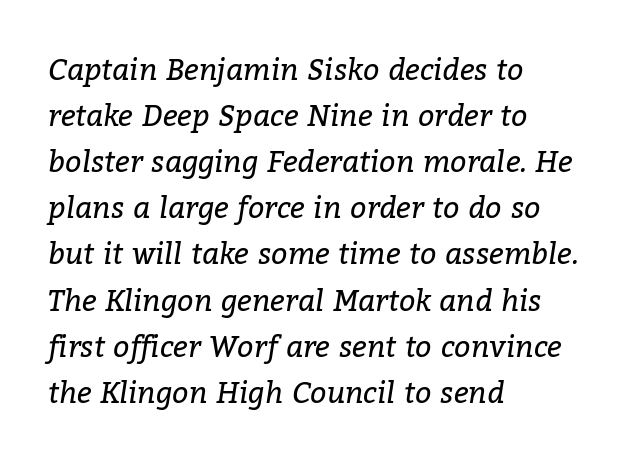
{"serif": "yes", "italic": "yes", "lean": "right", "slant_degrees": 9, "bold": "no", "weight": "regular", "width": "normal", "stroke_contrast": "low", "x_height": "medium", "monospaced": "no", "underline": "no", "align": "left", "line_spacing": "normal", "line_spacing_ratio": 1.59, "letter_spacing": "normal", "letter_spacing_em": 0.0, "glyph_px": 29}
